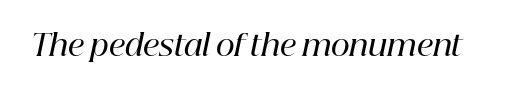
{"serif": "yes", "italic": "yes", "lean": "right", "slant_degrees": 12, "bold": "semi", "weight": "semibold", "width": "normal", "stroke_contrast": "high", "x_height": "medium", "monospaced": "no", "underline": "no", "letter_spacing": "normal", "letter_spacing_em": 0.0, "glyph_px": 29}
